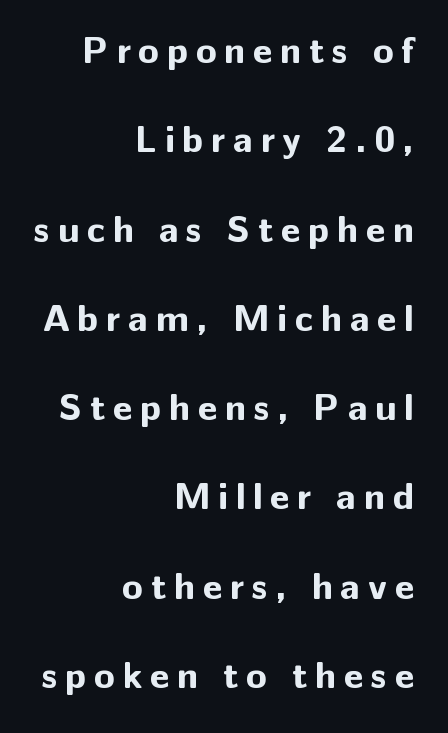
Q: Is the text bold? A: Yes.
Q: Is the text italic (slanted)? A: No, it is upright.
Q: Is the typeface a serif or a sans-serif typeface? A: Sans-serif.
Q: Is the text underlined? A: No.
Q: How is the paragraph aligned? A: Right-aligned.
Q: Is the spacing between letters normal or unusually wide? A: Unusually wide.
Q: Is the spacing between lines tight, normal or loose? A: Loose.
Q: Width (condensed, normal, or wide)? A: Normal.
Q: Stroke contrast? A: Low.
Q: x-height? A: Medium.
Q: Monospaced? A: No.
